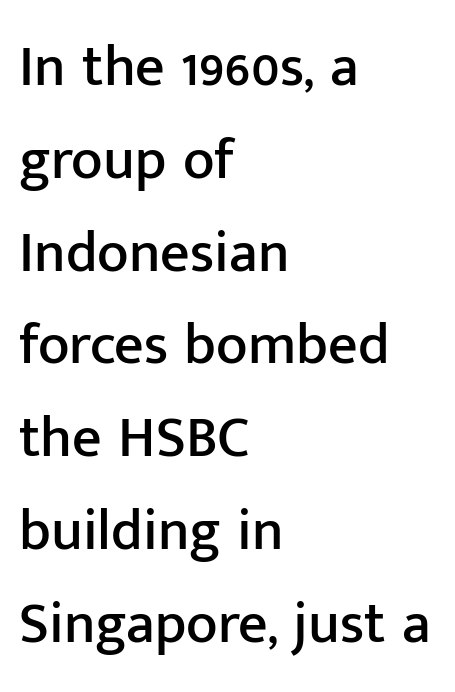
The image shows 58 px sans-serif type, upright; set left-aligned, normal line spacing (1.6x), normal letter spacing, not underlined; low stroke contrast and a medium x-height.
